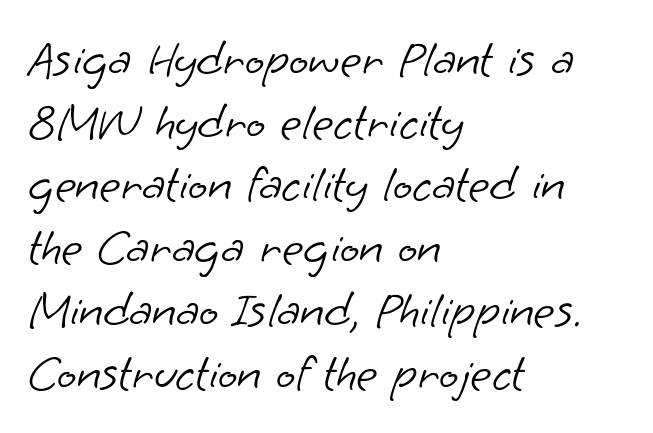
Descenders are the only things crossing below the line. No heavy texture on the line: the type isn't bold. The lines are quadded left. The face used here is a sans, in the tradition of grotesques and geometrics.
